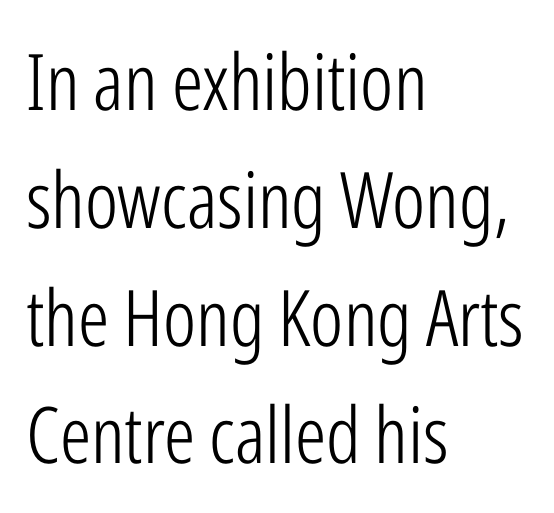
Clear beneath every line of the passage. Is the type heavy? It reads as light-to-regular instead. The setting favours the left margin, as ordinary paragraphs usually do. The type sits square on the baseline with zero lean. What's the leading like? Ordinary, nothing unusual.
